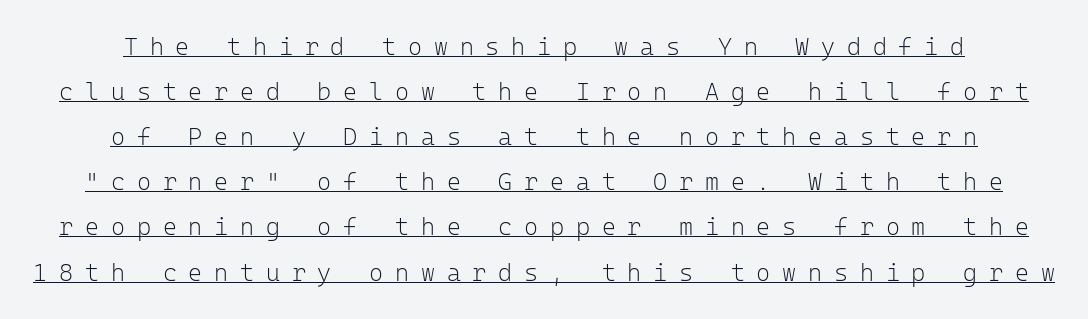
Notice how the stems are strictly vertical — no italics here. The glyphs are accompanied by a horizontal stroke just below them. Does the copy run flush right? No — it is centered line by line. Tracking value appears strongly positive — letters spread wide. Compared with a typical body face, this is equally light or lighter still.
